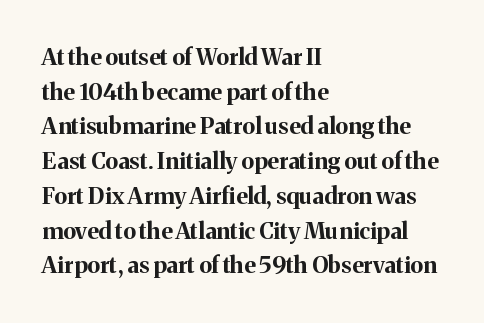
{"italic": "no", "bold": "yes", "underline": "no", "align": "left", "line_spacing": "normal", "line_spacing_ratio": 1.51, "letter_spacing": "normal", "letter_spacing_em": 0.0, "glyph_px": 23}
